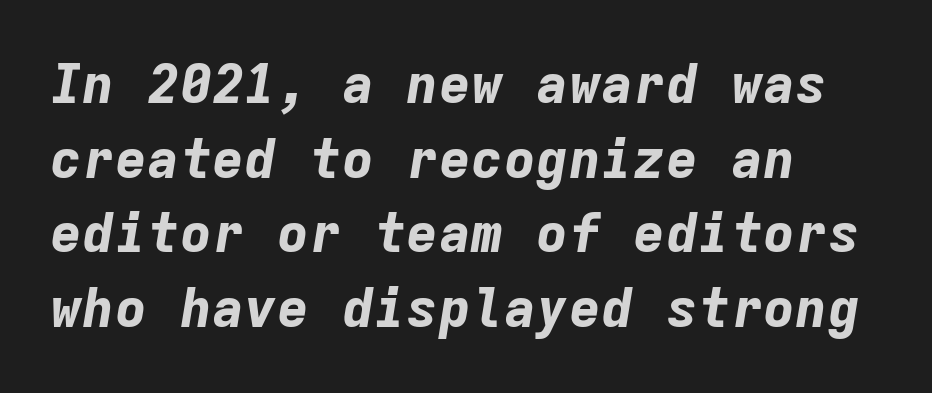
The image shows 54 px bold type, italic (leaning right), monospaced; set left-aligned, normal line spacing (1.38x), normal letter spacing, not underlined; low stroke contrast and a medium x-height.
